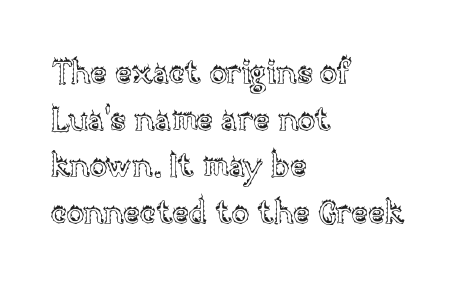
{"italic": "no", "width": "normal", "x_height": "large", "monospaced": "no", "underline": "no", "align": "left", "line_spacing": "normal", "line_spacing_ratio": 1.46, "letter_spacing": "normal", "letter_spacing_em": 0.0, "glyph_px": 32}
